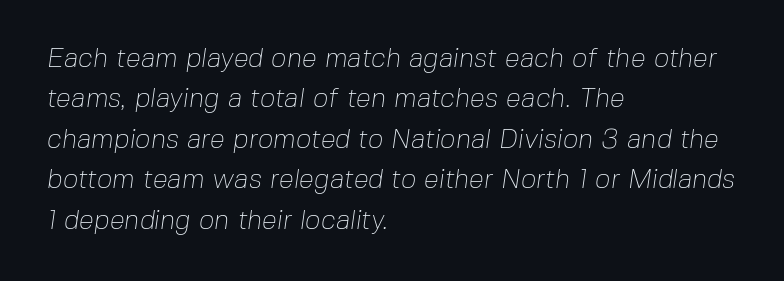
Q: Is the text bold? A: No.
Q: Is the text underlined? A: No.
Q: How is the paragraph aligned? A: Left-aligned.
Q: Is the spacing between letters normal or unusually wide? A: Normal.
Q: Is the spacing between lines tight, normal or loose? A: Normal.
